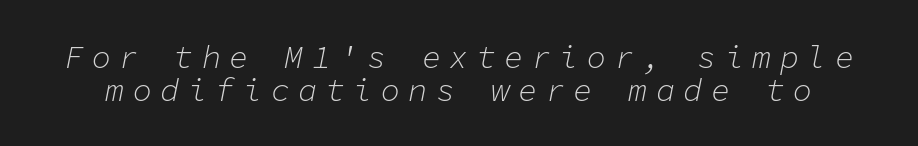
{"italic": "yes", "lean": "right", "slant_degrees": 11, "bold": "no", "weight": "light", "width": "normal", "stroke_contrast": "low", "x_height": "medium", "monospaced": "yes", "underline": "no", "line_spacing": "tight", "line_spacing_ratio": 1.02, "letter_spacing": "wide", "letter_spacing_em": 0.26, "glyph_px": 32}
